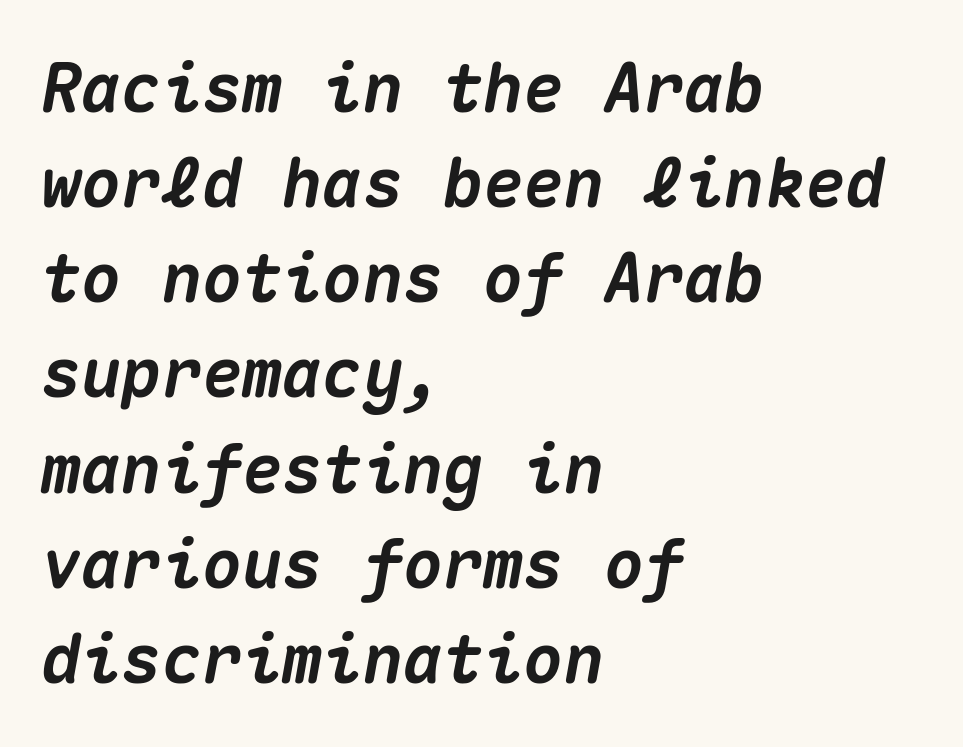
Compared with ordinary roman type, these characters are visibly tilted. The setting favours the left margin, as ordinary paragraphs usually do. Every letter is thick-stroked: bold, no question. Letters rest on an invisible, unmarked baseline. Spacing verdict: monospaced, one width for all characters.
